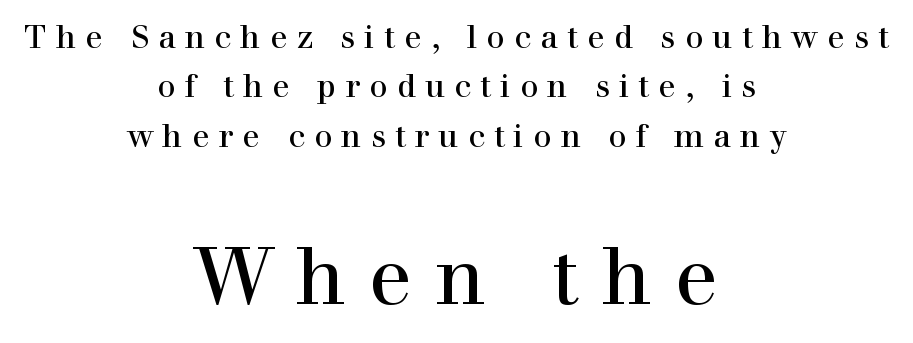
{"serif": "yes", "italic": "no", "bold": "no", "weight": "regular", "width": "normal", "stroke_contrast": "high", "x_height": "medium", "monospaced": "no", "underline": "no", "align": "center", "line_spacing": "normal", "line_spacing_ratio": 1.54, "letter_spacing": "wide", "letter_spacing_em": 0.29, "larger_block": "second", "size_ratio": 2.47, "glyph_px": 79}
